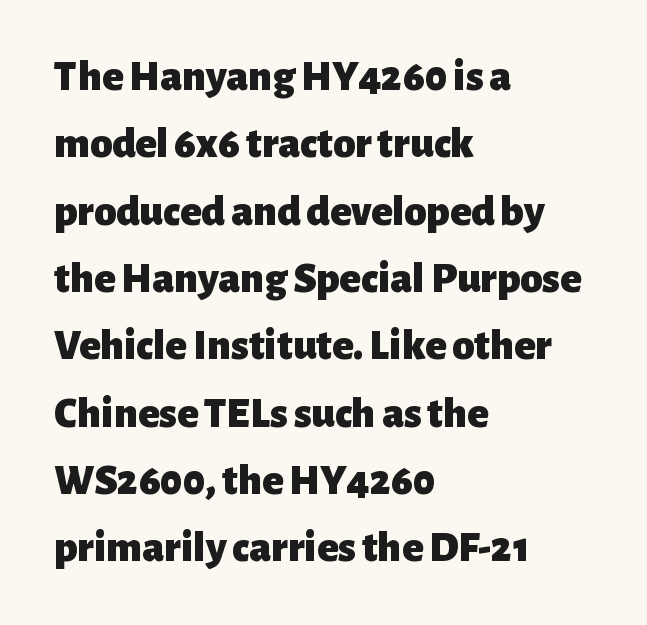
Q: Is the text bold? A: Yes.
Q: Is the text italic (slanted)? A: No, it is upright.
Q: Is the typeface a serif or a sans-serif typeface? A: Sans-serif.
Q: Is the text underlined? A: No.
Q: How is the paragraph aligned? A: Left-aligned.
Q: Is the spacing between letters normal or unusually wide? A: Normal.
Q: Is the spacing between lines tight, normal or loose? A: Normal.
Q: Width (condensed, normal, or wide)? A: Normal.
Q: Stroke contrast? A: Low.
Q: x-height? A: Medium.
Q: Monospaced? A: No.
